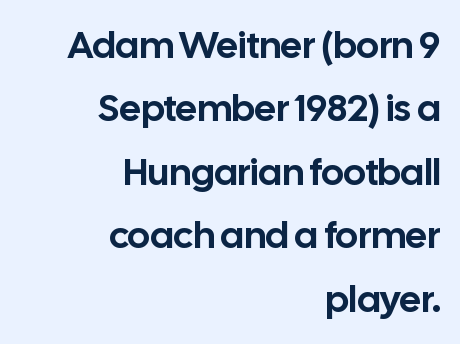
Reading down the block, your eye finds every line finishing at a fixed right position. Does the leading feel generous? No, just average. Every stem runs plumb, perpendicular to the baseline. The type family on display is of the sans-serif kind. Observe the ordinary spacing: letters are neighbours, not strangers. Looks like regular typesetting: each glyph gets only the width it needs.
